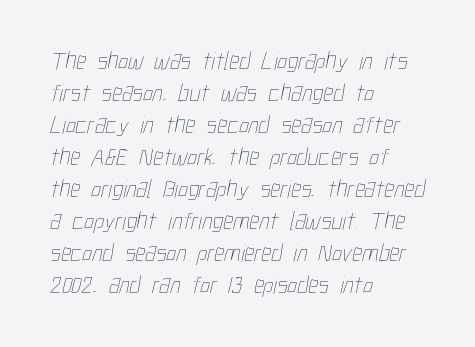
The image shows 25 px text type; set left-aligned, normal line spacing (1.28x), normal letter spacing, not underlined.
